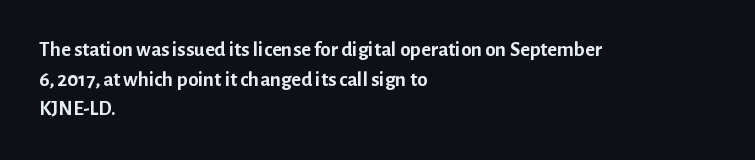
Q: Is the text bold? A: Yes.
Q: Is the text italic (slanted)? A: No, it is upright.
Q: Is the text underlined? A: No.
Q: How is the paragraph aligned? A: Left-aligned.
Q: Is the spacing between letters normal or unusually wide? A: Normal.
Q: Is the spacing between lines tight, normal or loose? A: Normal.
